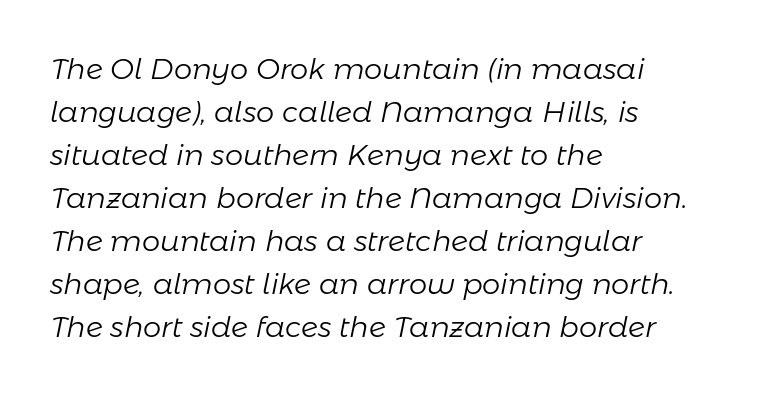
The image shows 29 px light type, italic (leaning right); set left-aligned, normal line spacing (1.48x), normal letter spacing, not underlined; low stroke contrast and a medium x-height.
